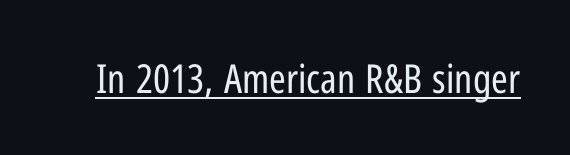
The image shows 40 px regular-weight, condensed sans-serif type, upright; set normal letter spacing, underlined; low stroke contrast and a medium x-height.
